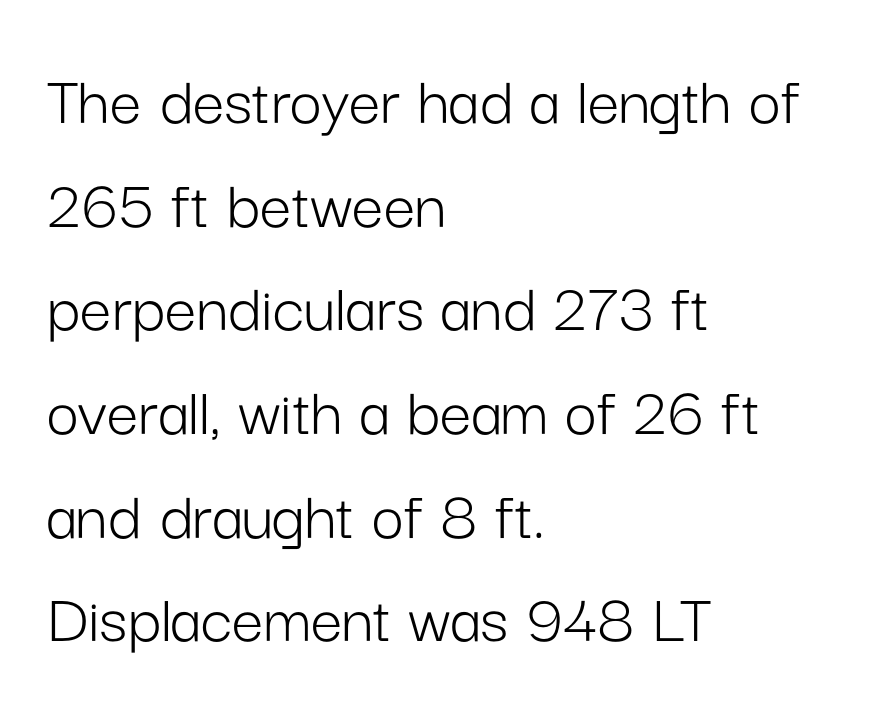
Q: Is the text bold? A: No.
Q: Is the text italic (slanted)? A: No, it is upright.
Q: Is the typeface a serif or a sans-serif typeface? A: Sans-serif.
Q: Is the text underlined? A: No.
Q: How is the paragraph aligned? A: Left-aligned.
Q: Is the spacing between letters normal or unusually wide? A: Normal.
Q: Is the spacing between lines tight, normal or loose? A: Normal.
Q: Width (condensed, normal, or wide)? A: Normal.
Q: Stroke contrast? A: Low.
Q: x-height? A: Medium.
Q: Monospaced? A: No.
